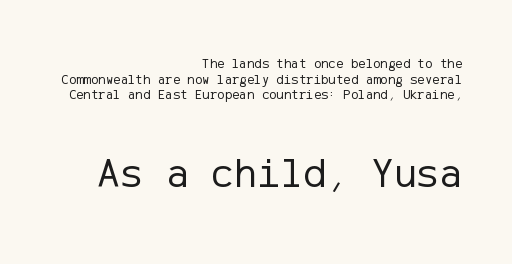
{"serif": "no", "italic": "no", "bold": "no", "weight": "regular", "width": "normal", "stroke_contrast": "low", "x_height": "medium", "underline": "no", "align": "right", "line_spacing": "tight", "line_spacing_ratio": 1.12, "letter_spacing": "normal", "letter_spacing_em": 0.0, "larger_block": "second", "size_ratio": 3.07, "glyph_px": 43}
